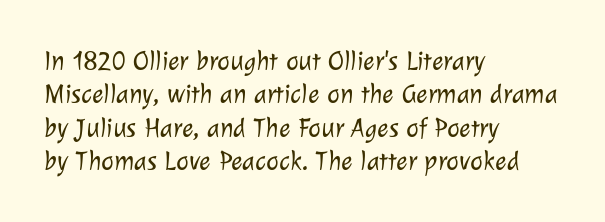
{"bold": "no", "underline": "no", "align": "left", "line_spacing_ratio": 1.24, "letter_spacing": "normal", "letter_spacing_em": 0.0, "glyph_px": 27}
